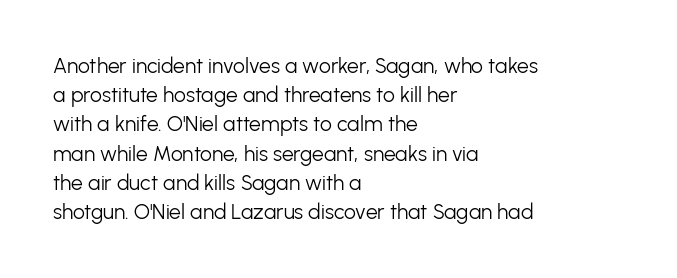
Tracking here is standard; glyphs follow each other at the usual distance. Heft: none added — not bold. These lines are set flush left with a ragged right edge. The letters stand straight up with perfectly vertical stems. Has an underline been added? It has not.
